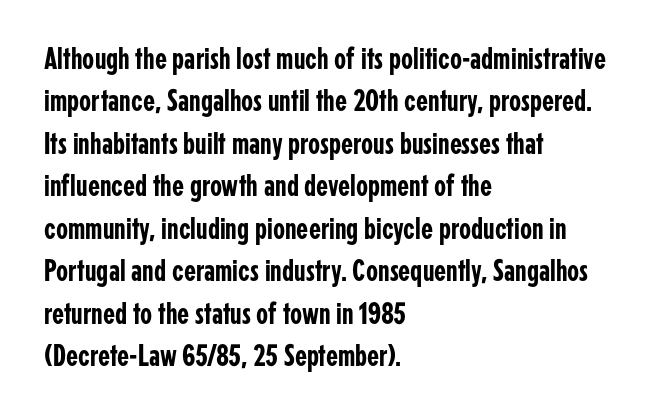
These lines are composed in type without serifs. Notice how the stems are strictly vertical — no italics here. Spacing verdict: proportional, widths tailored to each character. A student would call this left alignment; a typographer would say flush left, rag right. In terms of leading, this rendering sits right in the middle. Each word holds together tightly as a unit, with standard inter-letter gaps.
